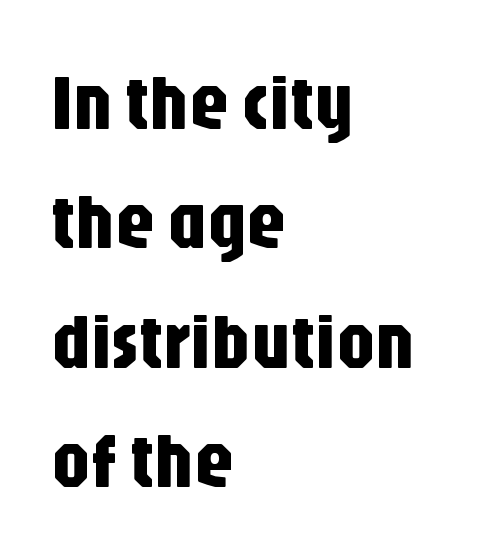
{"serif": "no", "italic": "no", "width": "condensed", "stroke_contrast": "low", "x_height": "large", "monospaced": "no", "underline": "no", "align": "left", "line_spacing": "normal", "line_spacing_ratio": 1.53, "letter_spacing": "normal", "letter_spacing_em": 0.0, "glyph_px": 78}
